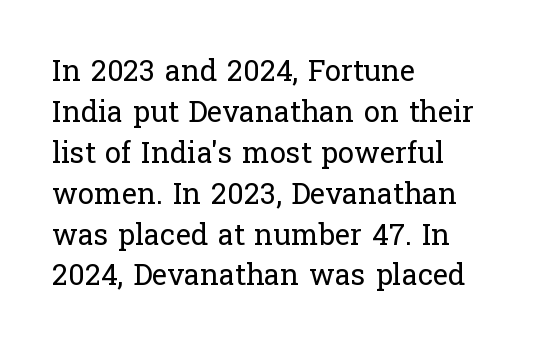
{"serif": "yes", "italic": "no", "bold": "no", "weight": "regular", "width": "normal", "stroke_contrast": "low", "x_height": "medium", "monospaced": "no", "underline": "no", "align": "left", "line_spacing": "normal", "line_spacing_ratio": 1.41, "letter_spacing": "normal", "letter_spacing_em": 0.0, "glyph_px": 29}
